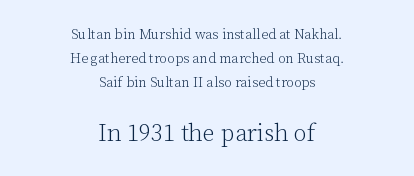
The face used here is rendered with its standard letterfit. Bold? No — there's no thickening of the strokes. Where is the straight margin? There isn't one; the lines are centered. These lines were composed using upright roman letters.
